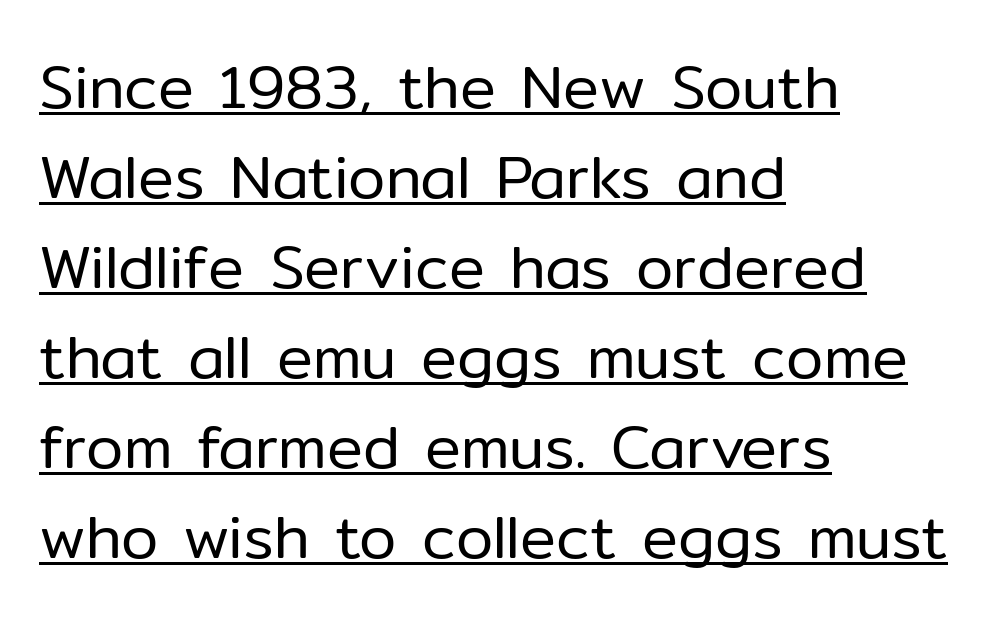
The image shows 60 px regular-weight sans-serif type, upright; set left-aligned, normal line spacing (1.5x), normal letter spacing, underlined; low stroke contrast and a medium x-height.
